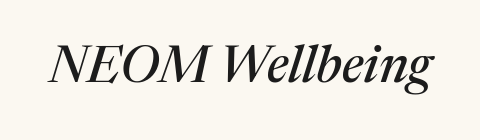
The image shows 51 px serif type, italic (leaning right); set normal letter spacing, not underlined; medium stroke contrast and a medium x-height.
